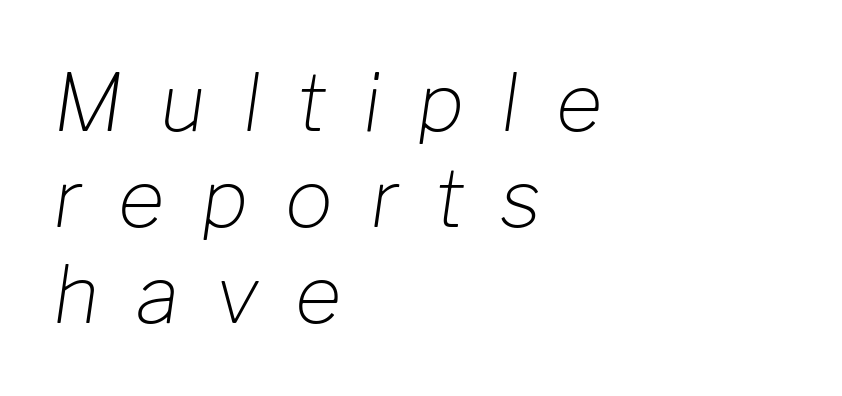
The image shows 80 px light type, italic (leaning right); set left-aligned, line spacing 1.2x, unusually wide letter spacing (+0.46 em), not underlined; low stroke contrast and a medium x-height.
